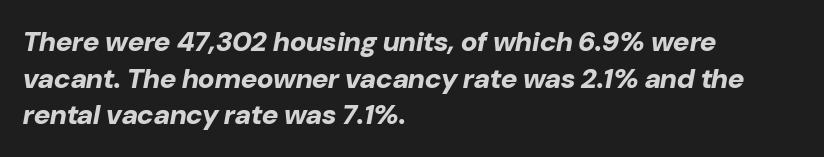
The image shows 28 px bold type, italic (leaning right); set left-aligned, normal line spacing (1.31x), normal letter spacing, not underlined; low stroke contrast and a medium x-height.
